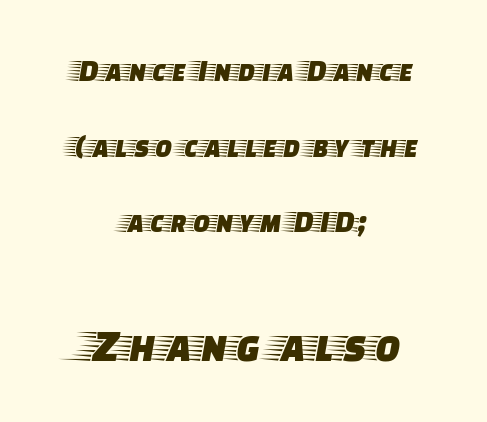
The image shows 47 px wide serif type; set centered, loose line spacing (2.44x), normal letter spacing, not underlined; the second (bottom) block is 1.52x larger; low stroke contrast and a large x-height.
